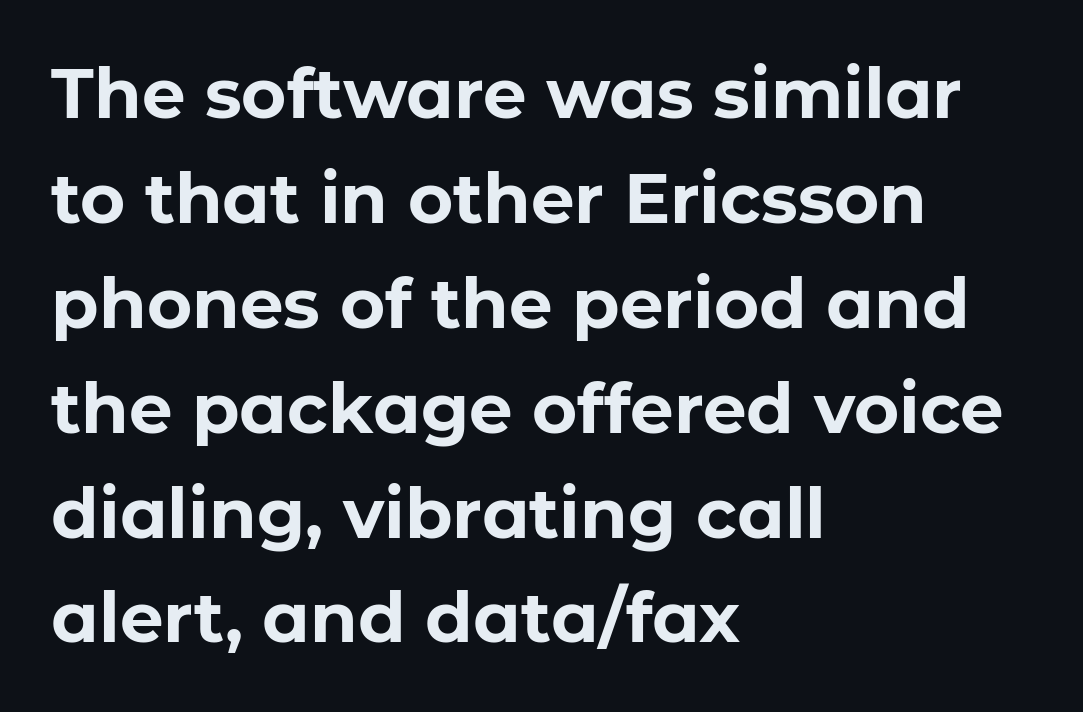
{"serif": "no", "italic": "no", "bold": "yes", "weight": "bold", "width": "normal", "stroke_contrast": "low", "x_height": "medium", "monospaced": "no", "underline": "no", "align": "left", "line_spacing": "normal", "line_spacing_ratio": 1.52, "letter_spacing": "normal", "letter_spacing_em": 0.0, "glyph_px": 69}
